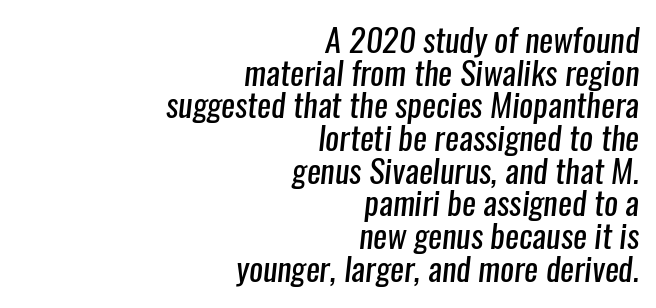
{"serif": "no", "bold": "no", "weight": "regular", "width": "condensed", "stroke_contrast": "low", "x_height": "medium", "monospaced": "no", "underline": "no", "align": "right", "line_spacing": "tight", "line_spacing_ratio": 0.99, "letter_spacing": "normal", "letter_spacing_em": 0.0, "glyph_px": 33}
